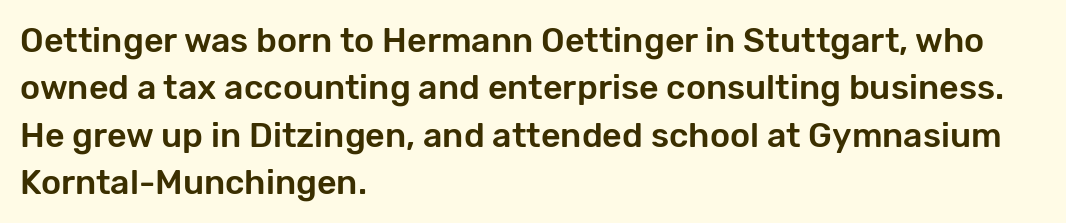
Notice how descenders clear the ascenders below comfortably — that's standard leading. Italic: no, the glyphs are upright roman. The face used here is proportionally spaced, like ordinary book or web type. Look at the tracking — it's just the regular setting, nothing added.
